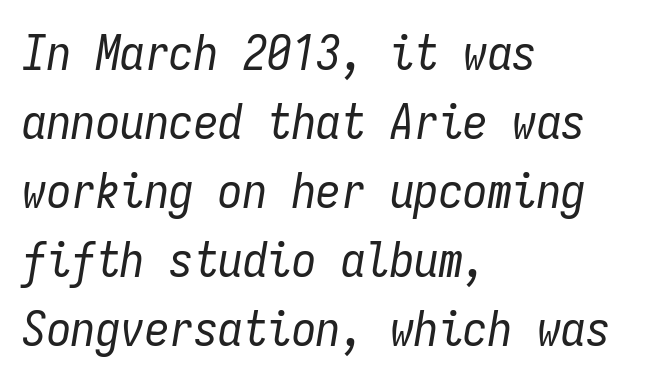
The image shows 49 px regular-weight, condensed type, italic (leaning right), monospaced; set left-aligned, normal line spacing (1.41x), normal letter spacing, not underlined; low stroke contrast and a medium x-height.
